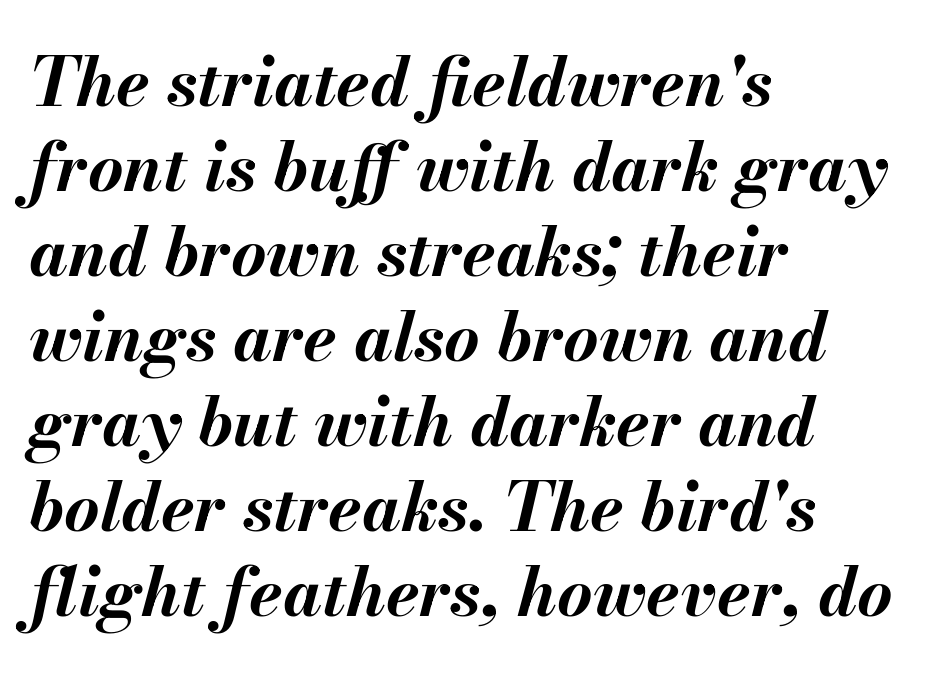
The image shows 68 px bold type, italic (leaning right); set left-aligned, normal line spacing (1.25x), normal letter spacing, not underlined; medium stroke contrast and a small x-height.
